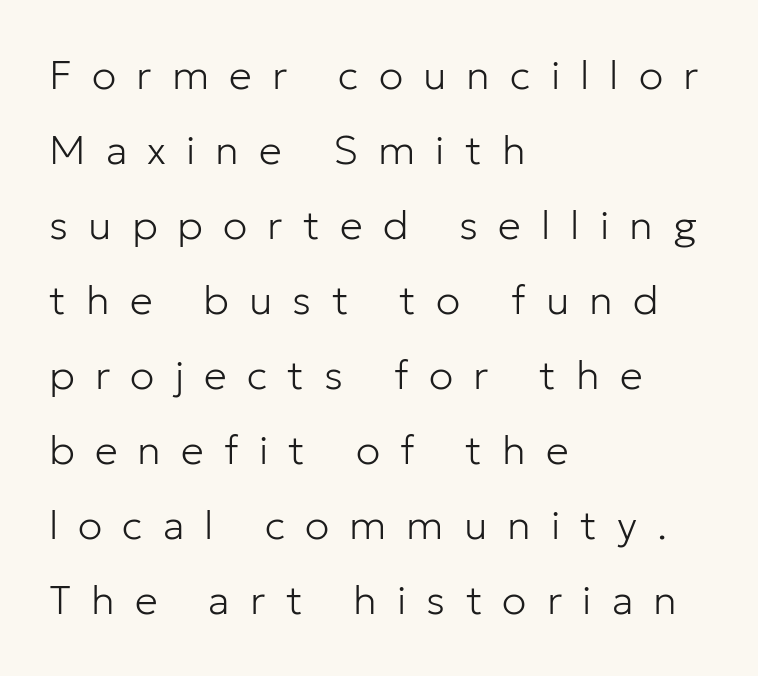
The image shows 41 px light sans-serif type, upright; set left-aligned, line spacing 1.83x, unusually wide letter spacing (+0.49 em), not underlined; low stroke contrast and a medium x-height.
